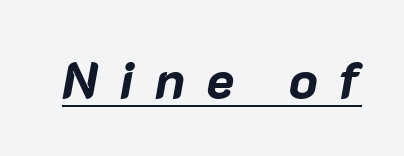
The image shows 53 px bold type, italic (leaning right); set unusually wide letter spacing (+0.39 em), underlined; low stroke contrast and a medium x-height.
